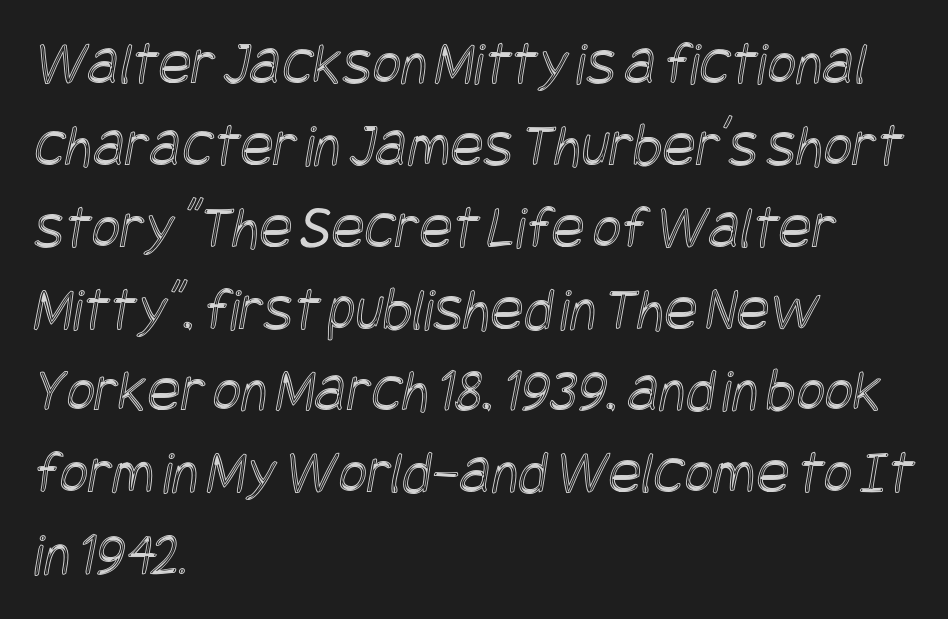
A bare baseline throughout the passage. Left-aligned paragraph, ragged on the right. Each new line begins a customary step beneath the previous one. Here the glyphs are tracked normally, forming tight word shapes.
